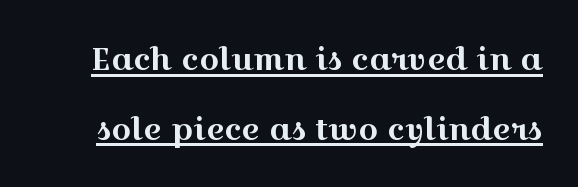
These lines are rendered in a variable-pitch font. Each line of the rendering has a horizontal stroke beneath the glyphs. Classification — serif. This block would shrink considerably if given ordinary leading; it's expanded now. Inter-character spacing is left at the font's built-in metrics. In terms of posture, this sample is upright.
